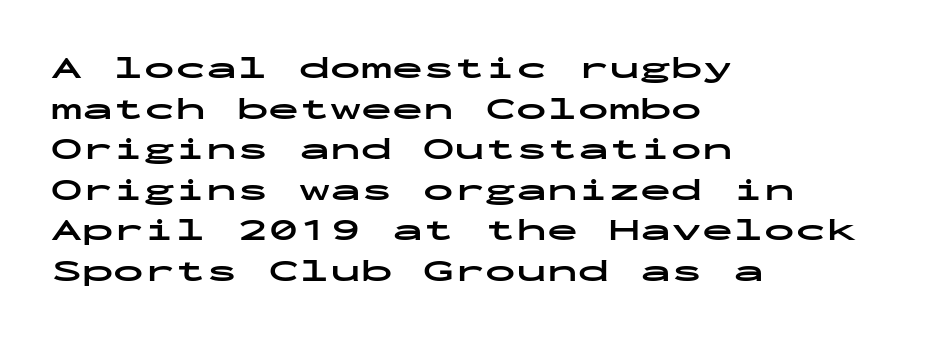
Q: Is the text bold? A: Yes.
Q: Is the text italic (slanted)? A: No, it is upright.
Q: Is the typeface a serif or a sans-serif typeface? A: Sans-serif.
Q: Is the text underlined? A: No.
Q: How is the paragraph aligned? A: Left-aligned.
Q: Is the spacing between letters normal or unusually wide? A: Normal.
Q: Is the spacing between lines tight, normal or loose? A: Normal.
Q: Width (condensed, normal, or wide)? A: Wide.
Q: Stroke contrast? A: Low.
Q: x-height? A: Medium.
Q: Monospaced? A: Yes.
